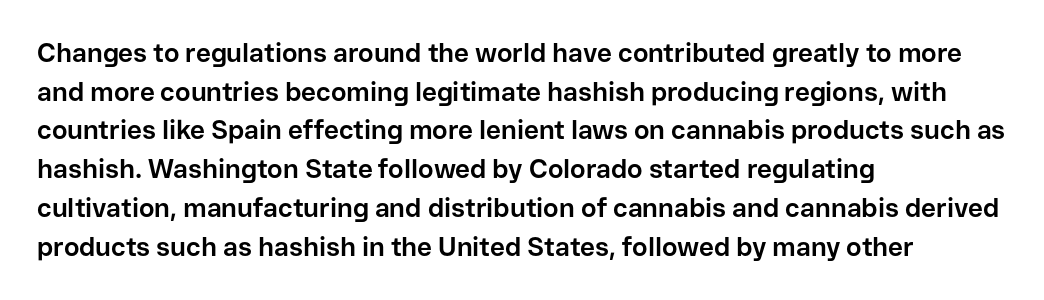
Leading: standard. Glyph-to-glyph distance matches everyday printed text. The face used here has the dense, thick strokes of a bold. These lines stack with their left ends in a neat column.
